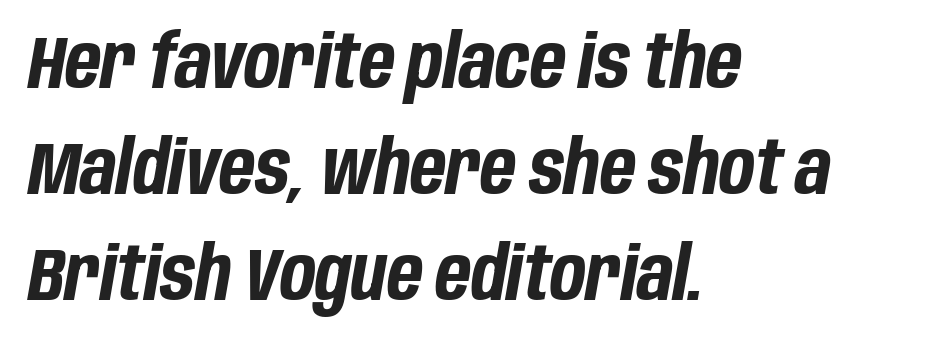
Where is the straight margin? On the left. Is the letter spacing exaggerated? No — it looks like the ordinary default. Honestly, there is no underline to notice here at all. The rendering uses a bold face; every stroke is thick and dark.
